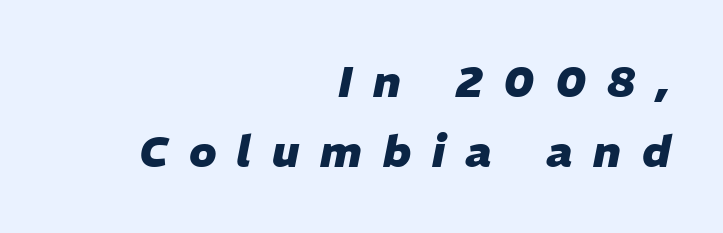
{"italic": "yes", "lean": "right", "slant_degrees": 11, "bold": "yes", "weight": "heavy", "width": "normal", "stroke_contrast": "low", "x_height": "medium", "monospaced": "no", "underline": "no", "align": "right", "line_spacing": "normal", "line_spacing_ratio": 1.6, "letter_spacing": "wide", "letter_spacing_em": 0.47, "glyph_px": 44}
